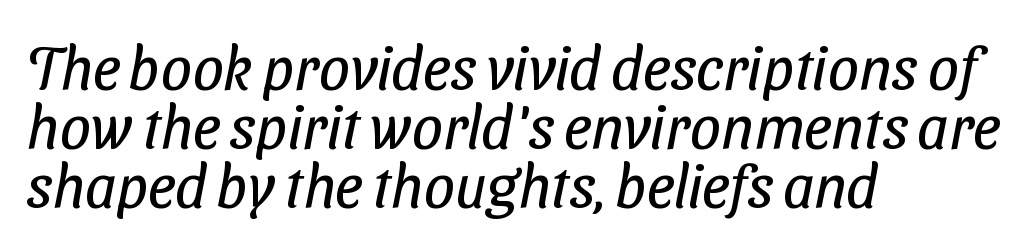
The tracking reads as untouched default to a designer's eye. The weight tops out at a normal text grade. A typesetter would call this proportional, since set widths differ per character. The typesetter chose a ragged-right arrangement here. Serifs: no, the terminals of the letterforms are clean. Plain, unruled lines of type.
